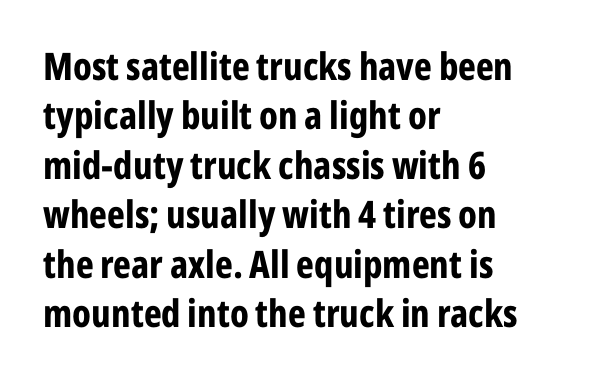
{"serif": "no", "italic": "no", "bold": "yes", "weight": "bold", "width": "condensed", "stroke_contrast": "low", "x_height": "medium", "monospaced": "no", "underline": "no", "align": "left", "line_spacing": "normal", "line_spacing_ratio": 1.3, "letter_spacing": "normal", "letter_spacing_em": 0.0, "glyph_px": 38}
